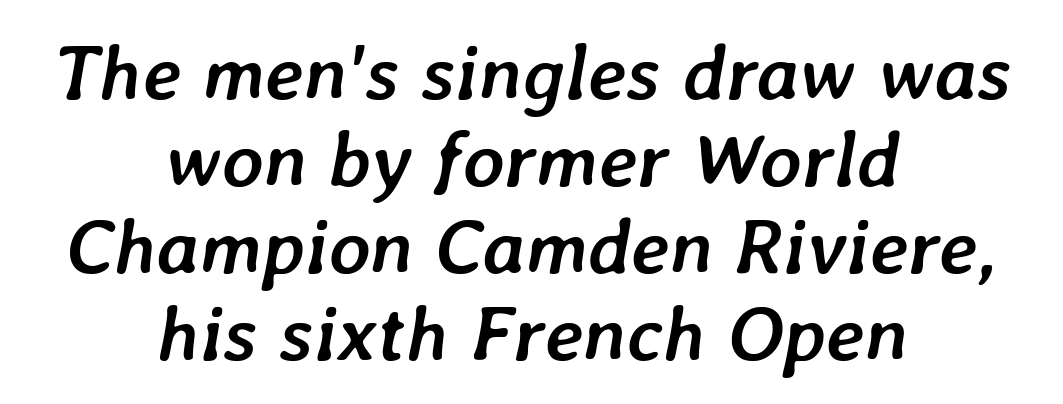
{"italic": "yes", "lean": "right", "slant_degrees": 7, "bold": "yes", "weight": "semibold", "width": "normal", "stroke_contrast": "low", "x_height": "medium", "monospaced": "no", "underline": "no", "align": "center", "line_spacing": "tight", "line_spacing_ratio": 1.1, "letter_spacing": "normal", "letter_spacing_em": 0.0, "glyph_px": 79}
